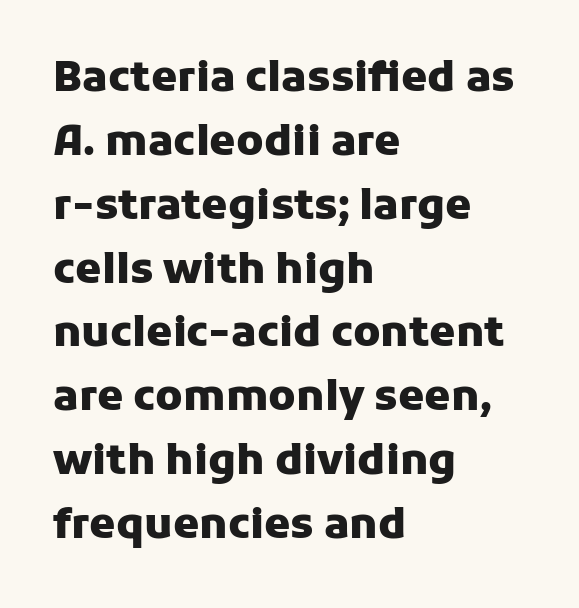
Here the designer chose a conventional face with non-uniform glyph widths. Caption: bold face, heavy strokes. Rendered with straight, roman letterforms. Unlike a traditional serif, this face leaves its strokes unadorned. Just letters on the line, the space beneath them empty.
